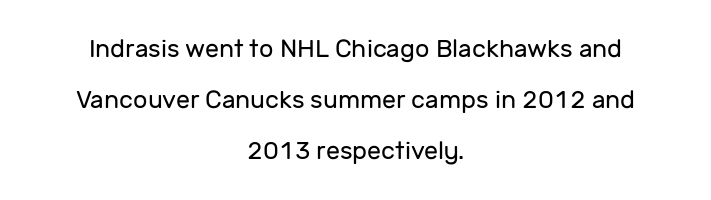
The image shows 25 px text type, upright; set centered, loose line spacing (2.05x), normal letter spacing, not underlined.
